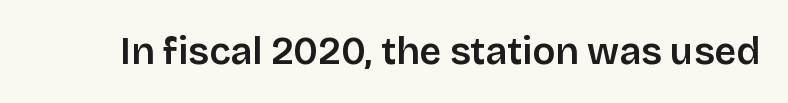
The image shows 38 px semibold sans-serif type, upright; set normal letter spacing, not underlined; low stroke contrast and a large x-height.
